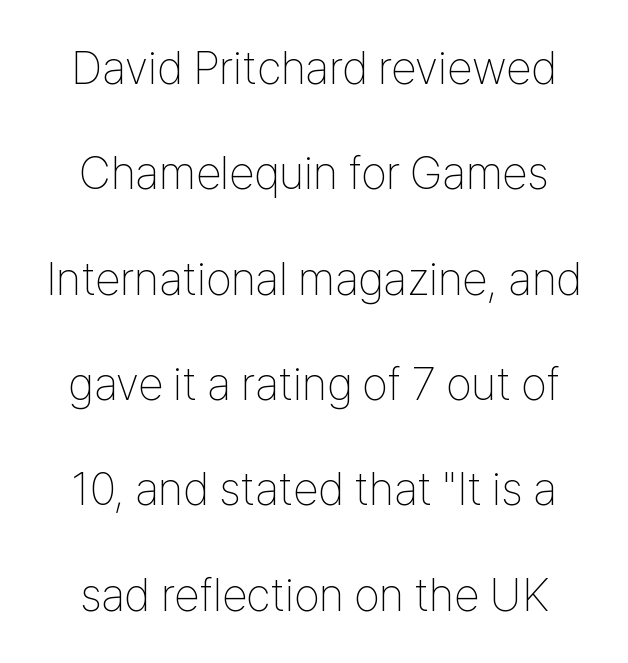
Q: Is the text bold? A: No.
Q: Is the text italic (slanted)? A: No, it is upright.
Q: Is the typeface a serif or a sans-serif typeface? A: Sans-serif.
Q: Is the text underlined? A: No.
Q: Is the spacing between letters normal or unusually wide? A: Normal.
Q: Is the spacing between lines tight, normal or loose? A: Loose.
Q: Width (condensed, normal, or wide)? A: Condensed.
Q: Stroke contrast? A: Low.
Q: x-height? A: Medium.
Q: Monospaced? A: No.
